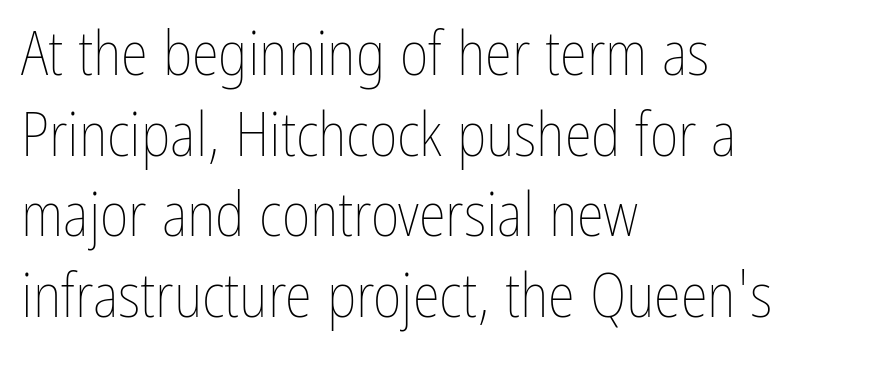
A bare baseline throughout the passage. The typography opts for an upright posture over an oblique one. The text block is weighted toward the left margin, trailing off unevenly rightward. The leading is moderate, giving the passage an even texture.
